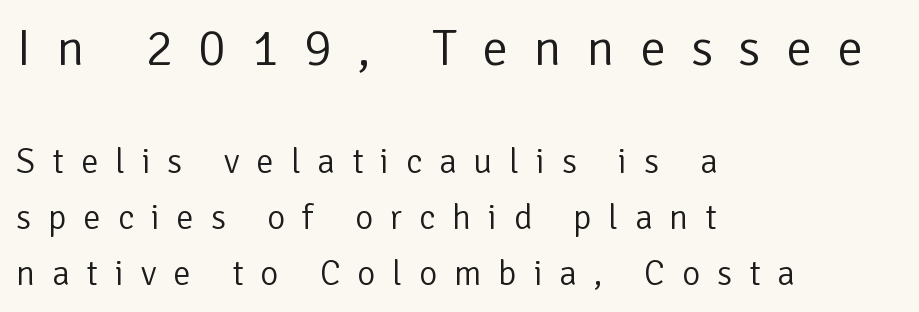
Q: Is the text bold? A: No.
Q: Is the text italic (slanted)? A: No, it is upright.
Q: Is the typeface a serif or a sans-serif typeface? A: Sans-serif.
Q: Is the text underlined? A: No.
Q: How is the paragraph aligned? A: Left-aligned.
Q: Is the spacing between letters normal or unusually wide? A: Unusually wide.
Q: Is the spacing between lines tight, normal or loose? A: Normal.
Q: Which block of text is set in a larger size, the first (top) or the second (bottom)? A: The first (top) one.
Q: Width (condensed, normal, or wide)? A: Normal.
Q: Stroke contrast? A: Low.
Q: x-height? A: Medium.
Q: Monospaced? A: No.
